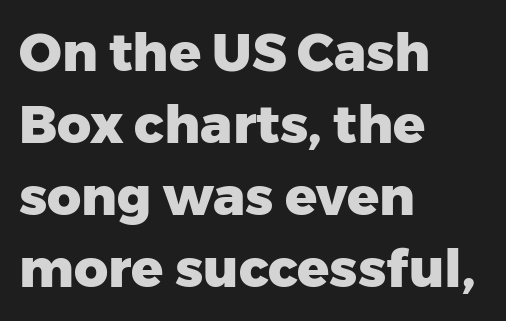
{"serif": "no", "italic": "no", "bold": "yes", "weight": "heavy", "width": "normal", "stroke_contrast": "low", "x_height": "medium", "monospaced": "no", "underline": "no", "align": "left", "line_spacing": "normal", "line_spacing_ratio": 1.36, "letter_spacing": "normal", "letter_spacing_em": 0.0, "glyph_px": 53}
